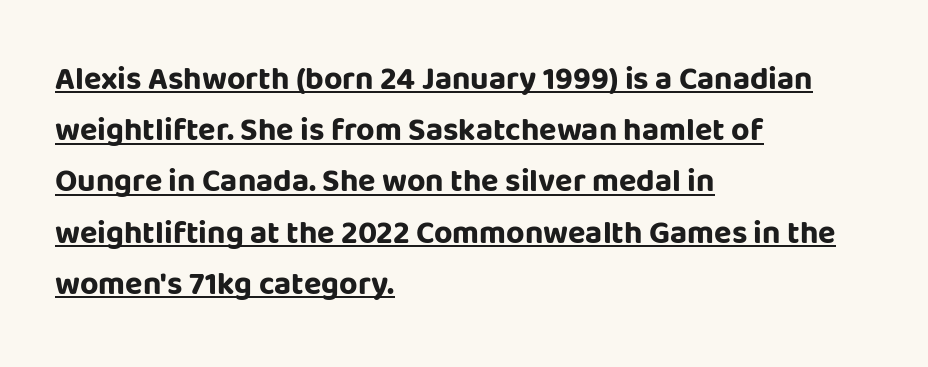
Q: Is the text bold? A: Yes.
Q: Is the text italic (slanted)? A: No, it is upright.
Q: Is the typeface a serif or a sans-serif typeface? A: Sans-serif.
Q: Is the text underlined? A: Yes.
Q: How is the paragraph aligned? A: Left-aligned.
Q: Is the spacing between letters normal or unusually wide? A: Normal.
Q: Is the spacing between lines tight, normal or loose? A: Normal.
Q: Width (condensed, normal, or wide)? A: Normal.
Q: Stroke contrast? A: Low.
Q: x-height? A: Large.
Q: Monospaced? A: No.
